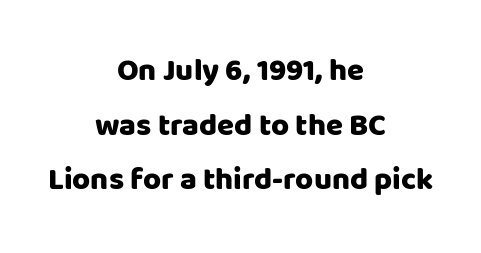
The image shows 31 px sans-serif type, upright; set centered, line spacing 1.76x, normal letter spacing, not underlined; low stroke contrast and a large x-height.
